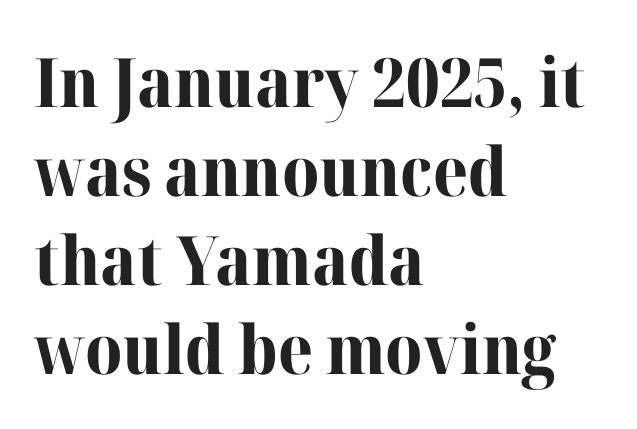
Q: Is the text bold? A: Yes.
Q: Is the text italic (slanted)? A: No, it is upright.
Q: Is the typeface a serif or a sans-serif typeface? A: Serif.
Q: Is the text underlined? A: No.
Q: How is the paragraph aligned? A: Left-aligned.
Q: Is the spacing between letters normal or unusually wide? A: Normal.
Q: Is the spacing between lines tight, normal or loose? A: Normal.
Q: Width (condensed, normal, or wide)? A: Normal.
Q: Stroke contrast? A: High.
Q: x-height? A: Medium.
Q: Monospaced? A: No.
